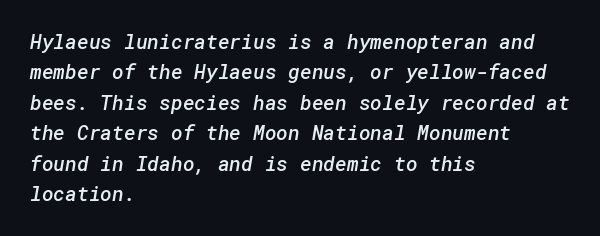
The image shows 20 px text type; set left-aligned, normal line spacing (1.52x), normal letter spacing, not underlined.
